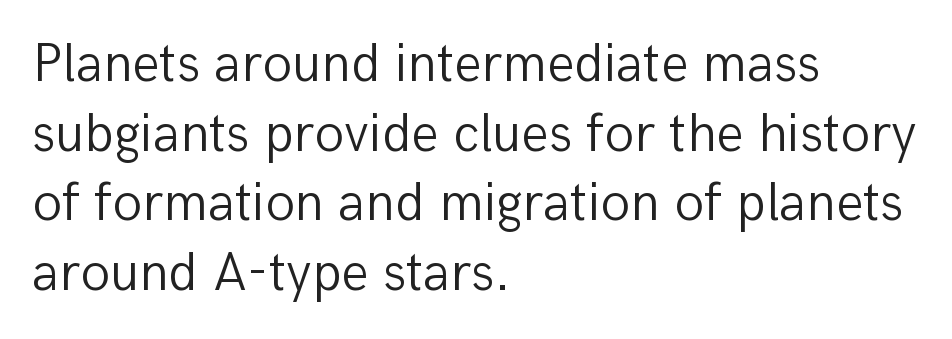
Q: Is the text bold? A: No.
Q: Is the text italic (slanted)? A: No, it is upright.
Q: Is the typeface a serif or a sans-serif typeface? A: Sans-serif.
Q: Is the text underlined? A: No.
Q: How is the paragraph aligned? A: Left-aligned.
Q: Is the spacing between letters normal or unusually wide? A: Normal.
Q: Is the spacing between lines tight, normal or loose? A: Normal.
Q: Width (condensed, normal, or wide)? A: Normal.
Q: Stroke contrast? A: Low.
Q: x-height? A: Medium.
Q: Monospaced? A: No.
